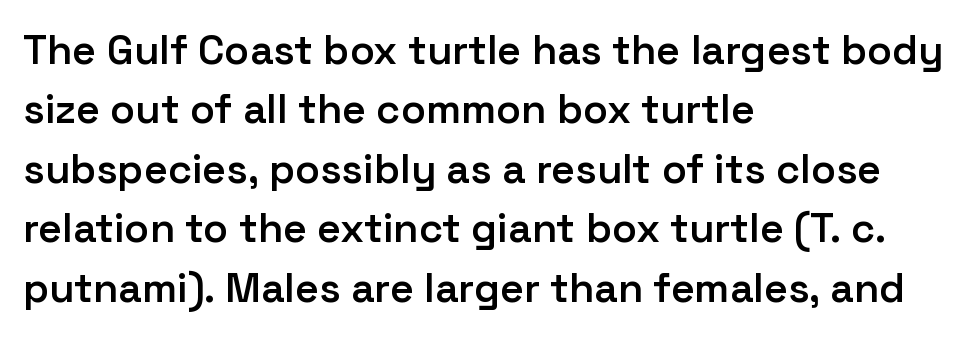
The image shows 41 px semibold sans-serif type, upright; set left-aligned, normal line spacing (1.45x), normal letter spacing, not underlined; low stroke contrast and a medium x-height.
